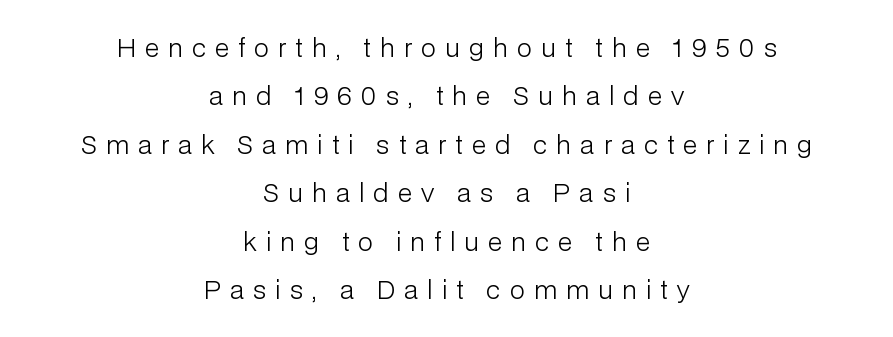
What stands out about the letter spacing? Its width — letters are far apart. Notice how the passage keeps no hard edge, just a central spine. Italic: no, the glyphs are upright roman. Reading down the column, the eye jumps a long way to each next line. The letterforms sit at book weight or below.
